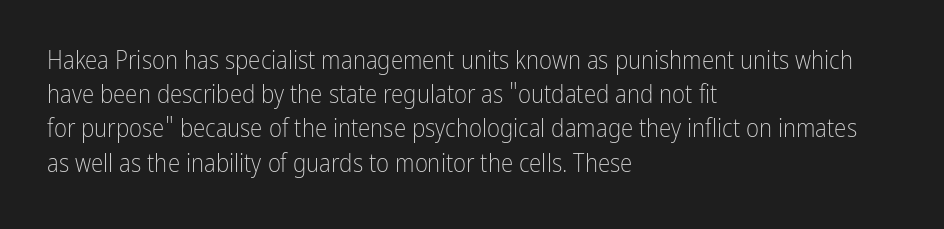
The area under the type is left untouched. A roman cut, with each character standing at attention. Observe the ordinary spacing: letters are neighbours, not strangers. Notice how the passage keeps a crisp vertical edge on the left only.
